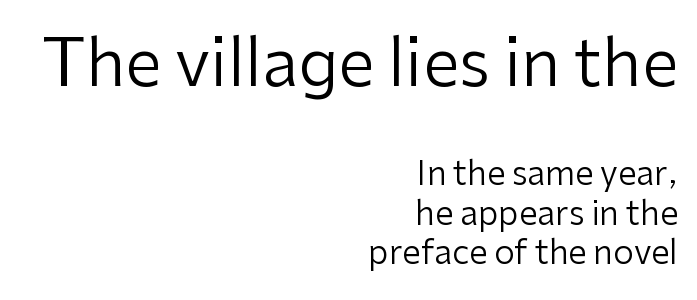
Q: Is the text bold? A: No.
Q: Is the text italic (slanted)? A: No, it is upright.
Q: Is the typeface a serif or a sans-serif typeface? A: Sans-serif.
Q: Is the text underlined? A: No.
Q: How is the paragraph aligned? A: Right-aligned.
Q: Is the spacing between letters normal or unusually wide? A: Normal.
Q: Which block of text is set in a larger size, the first (top) or the second (bottom)? A: The first (top) one.
Q: Width (condensed, normal, or wide)? A: Normal.
Q: Stroke contrast? A: Low.
Q: x-height? A: Medium.
Q: Monospaced? A: No.
